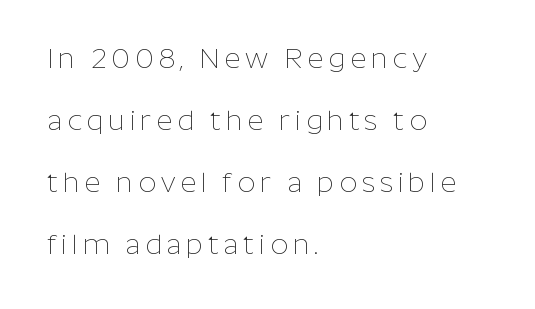
Compared with a centered layout, this one pins lines to the left instead. Is this a heavy cut? Hardly; it is regular or lighter. Is this a fixed-width face? No — the glyphs have proportional, varying widths. Each letter's strokes conclude bluntly, with no projecting serifs. Decoration check: the copy has no underline.
